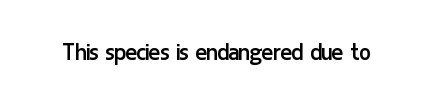
Has an underline been added? It has not. The type is set solid horizontally, with unmodified tracking. The characters are drawn with everyday or finer stroke widths. Every character sits straight up, as roman type does.
